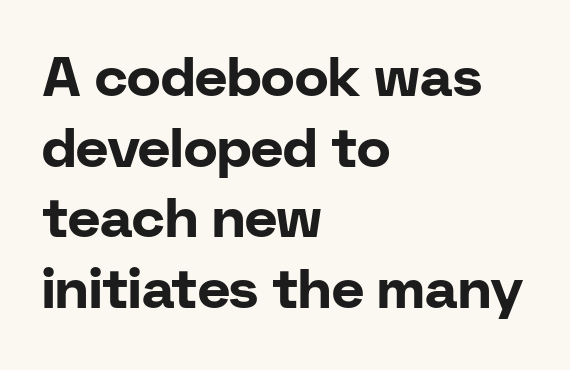
Q: Is the text bold? A: Yes.
Q: Is the text italic (slanted)? A: No, it is upright.
Q: Is the typeface a serif or a sans-serif typeface? A: Sans-serif.
Q: Is the text underlined? A: No.
Q: How is the paragraph aligned? A: Left-aligned.
Q: Is the spacing between letters normal or unusually wide? A: Normal.
Q: Is the spacing between lines tight, normal or loose? A: Normal.
Q: Width (condensed, normal, or wide)? A: Normal.
Q: Stroke contrast? A: Low.
Q: x-height? A: Medium.
Q: Monospaced? A: No.
